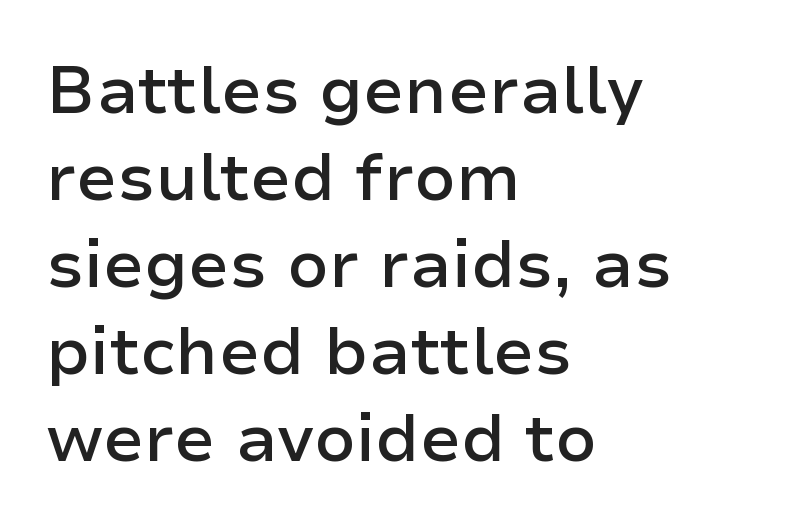
The image shows 66 px semibold sans-serif type, upright; set left-aligned, normal line spacing (1.32x), normal letter spacing, not underlined; low stroke contrast and a medium x-height.
